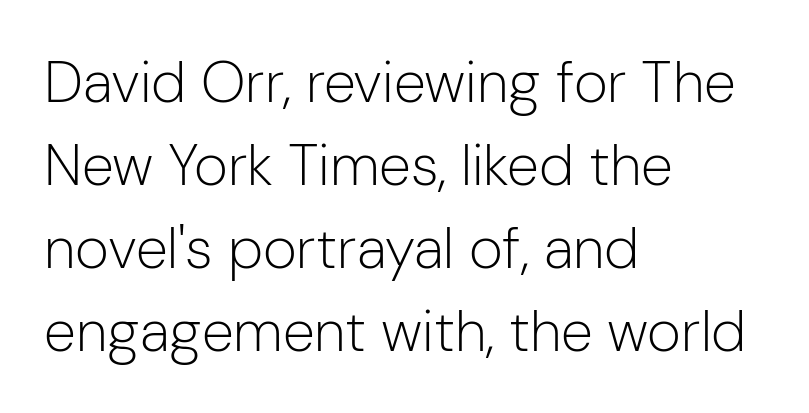
The image shows 58 px light sans-serif type, upright; set left-aligned, normal line spacing (1.43x), normal letter spacing, not underlined; low stroke contrast and a medium x-height.
